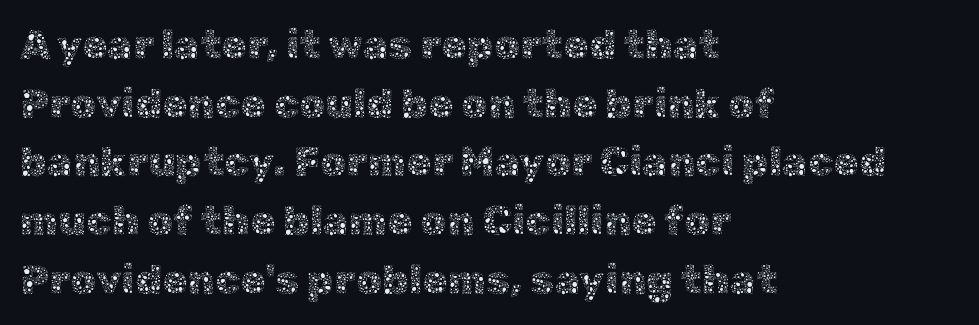
Interline gaps are of average width in this sample. The gaps between neighbouring characters are ordinary and unremarkable. Descenders are the only things crossing below the line. Short and long lines alike share a common starting point at left. Rendered with straight, roman letterforms. The weight would be labelled regular, book, light, or lighter still.
